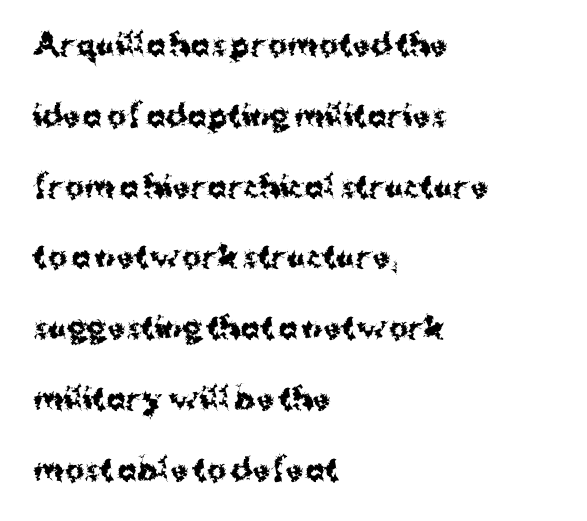
The image shows 29 px bold sans-serif type, upright; set left-aligned, loose line spacing (2.44x), normal letter spacing, not underlined; medium stroke contrast and a medium x-height.
